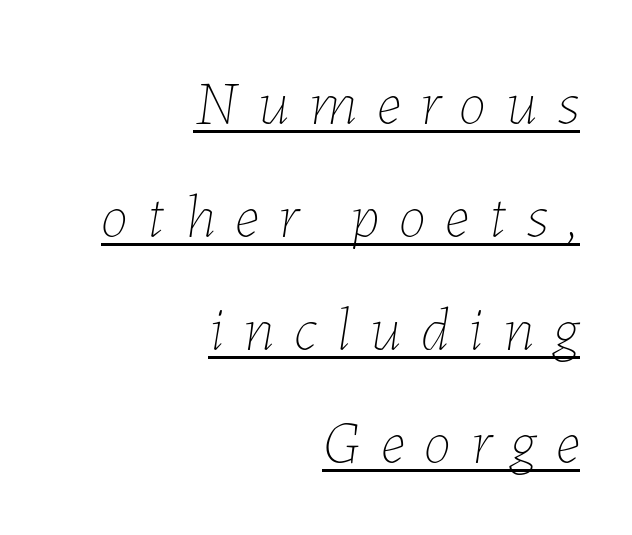
{"italic": "yes", "lean": "right", "slant_degrees": 7, "bold": "no", "weight": "thin", "width": "normal", "stroke_contrast": "low", "x_height": "medium", "monospaced": "no", "underline": "yes", "align": "right", "line_spacing_ratio": 1.82, "letter_spacing": "wide", "letter_spacing_em": 0.32, "glyph_px": 62}
